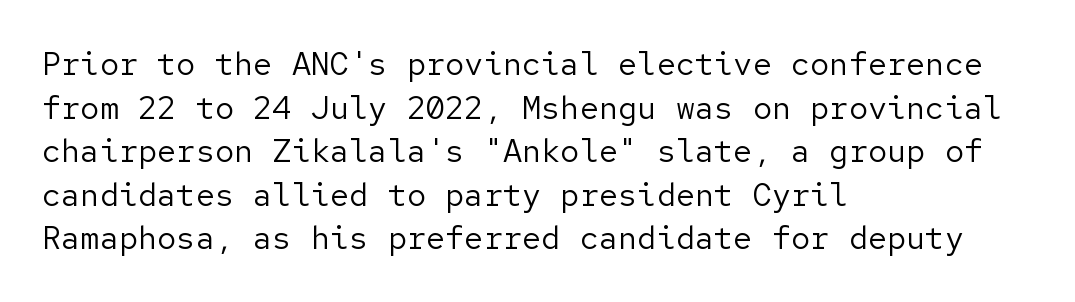
The image shows 32 px regular-weight sans-serif type, upright; set left-aligned, normal line spacing (1.36x), normal letter spacing, not underlined; low stroke contrast and a medium x-height.
